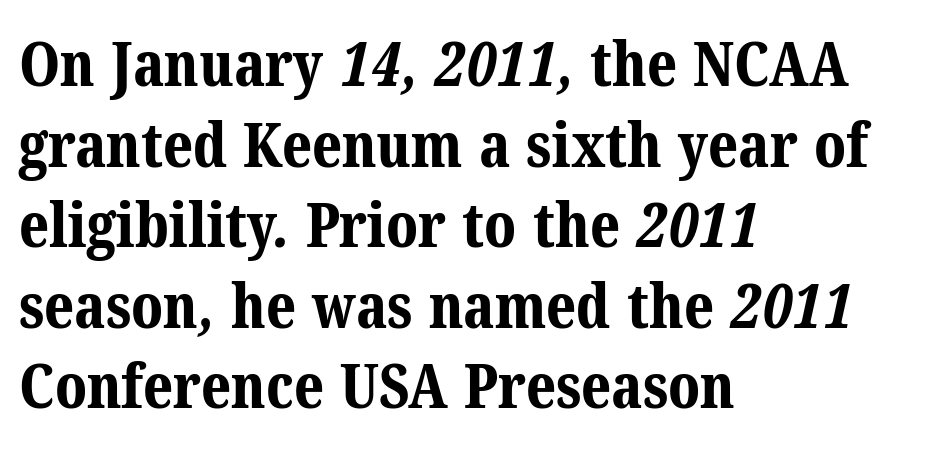
{"serif": "yes", "bold": "yes", "weight": "bold", "width": "normal", "stroke_contrast": "medium", "x_height": "medium", "monospaced": "no", "underline": "no", "align": "left", "line_spacing": "normal", "line_spacing_ratio": 1.3, "letter_spacing": "normal", "letter_spacing_em": 0.0, "glyph_px": 62}
